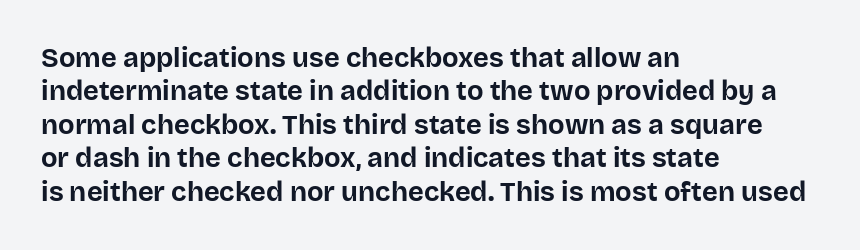
The image shows 27 px bold type, upright; set left-aligned, line spacing 1.24x, normal letter spacing, not underlined.
